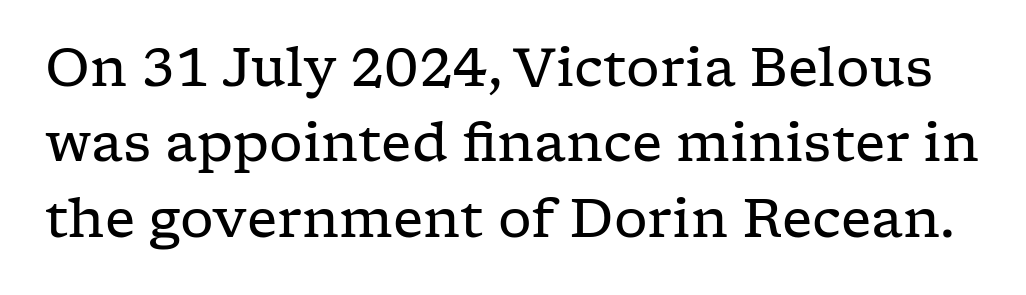
The image shows 53 px regular-weight, wide serif type, upright; set normal line spacing (1.42x), normal letter spacing, not underlined; low stroke contrast and a medium x-height.
